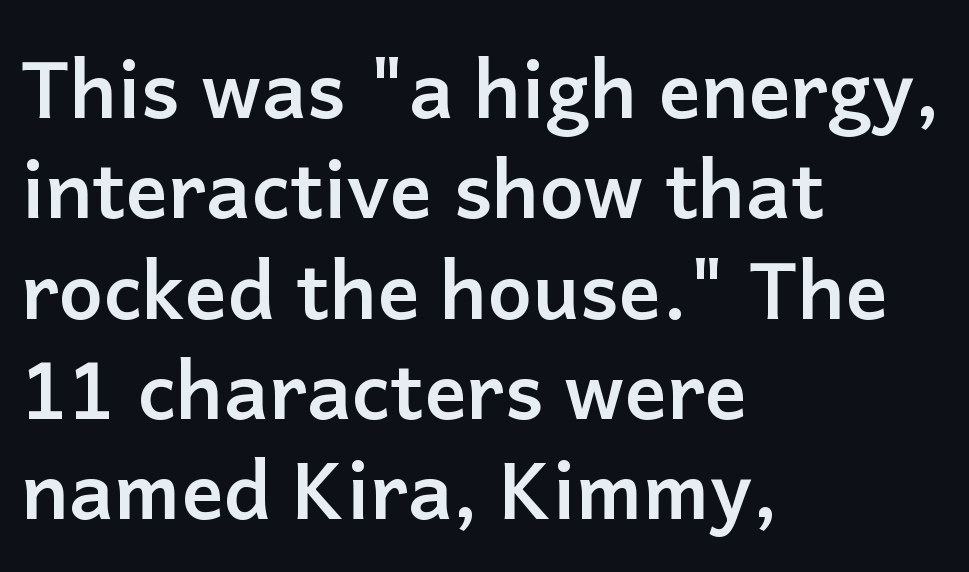
Q: Is the text bold? A: Yes.
Q: Is the text italic (slanted)? A: No, it is upright.
Q: Is the typeface a serif or a sans-serif typeface? A: Sans-serif.
Q: Is the text underlined? A: No.
Q: How is the paragraph aligned? A: Left-aligned.
Q: Is the spacing between letters normal or unusually wide? A: Normal.
Q: Is the spacing between lines tight, normal or loose? A: Normal.
Q: Width (condensed, normal, or wide)? A: Normal.
Q: Stroke contrast? A: Low.
Q: x-height? A: Medium.
Q: Monospaced? A: No.
